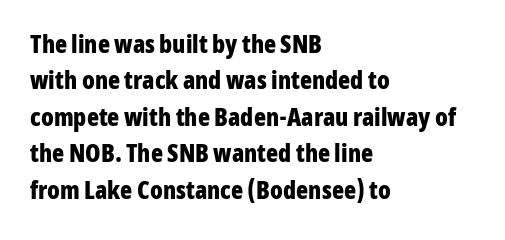
The letters are bold, with thick, heavy strokes. If you measured baseline to baseline, you'd find a middling distance. Posture: straight, roman, zero tilt. No word sits above an underline.
